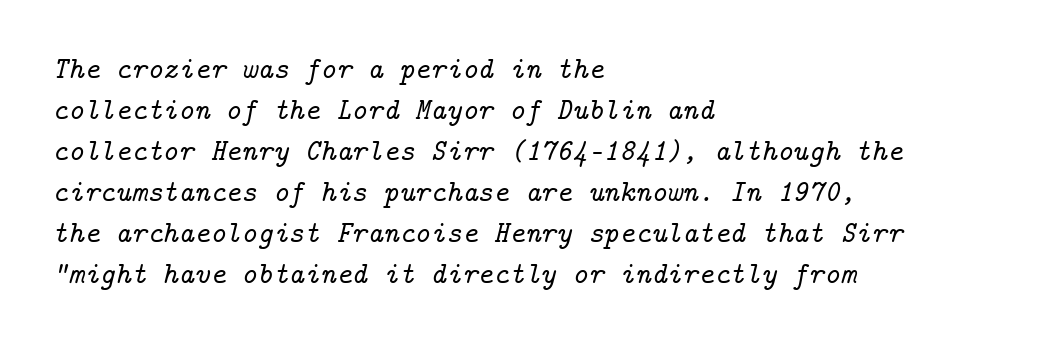
Q: Is the text italic (slanted)? A: Yes, it leans right by about 14 degrees.
Q: Is the typeface a serif or a sans-serif typeface? A: Serif.
Q: Is the text underlined? A: No.
Q: How is the paragraph aligned? A: Left-aligned.
Q: Is the spacing between letters normal or unusually wide? A: Normal.
Q: Is the spacing between lines tight, normal or loose? A: Normal.
Q: Width (condensed, normal, or wide)? A: Normal.
Q: Stroke contrast? A: Low.
Q: x-height? A: Medium.
